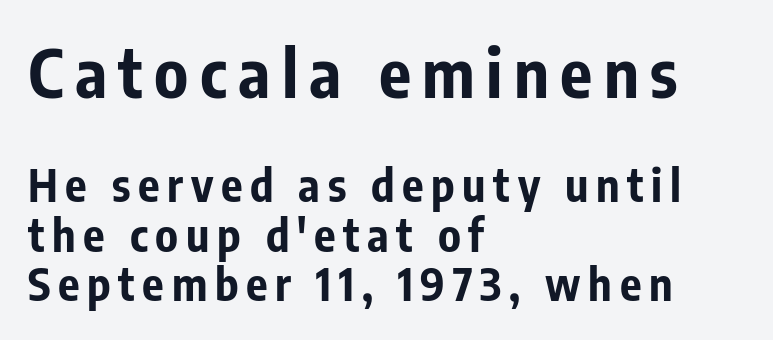
Examine the stroke ends and you'll find no serifs. The rendering uses a small line-height, squeezing the rows. The passage shown is typed in a proportional face where columns would drift. Line beginnings align vertically; line endings do not.
